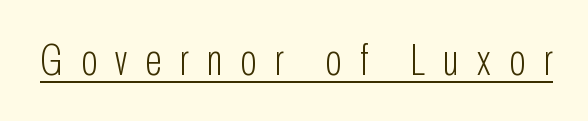
Q: Is the text bold? A: No.
Q: Is the text italic (slanted)? A: No, it is upright.
Q: Is the typeface a serif or a sans-serif typeface? A: Sans-serif.
Q: Is the text underlined? A: Yes.
Q: Is the spacing between letters normal or unusually wide? A: Unusually wide.
Q: Width (condensed, normal, or wide)? A: Condensed.
Q: Stroke contrast? A: Low.
Q: x-height? A: Medium.
Q: Monospaced? A: No.
